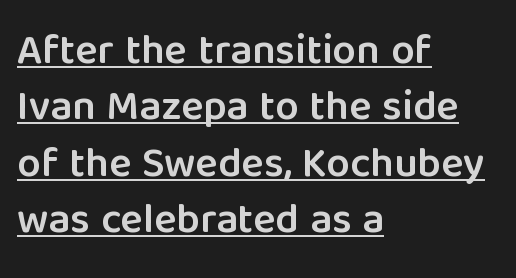
Q: Is the text bold? A: Semi-bold.
Q: Is the text italic (slanted)? A: No, it is upright.
Q: Is the typeface a serif or a sans-serif typeface? A: Sans-serif.
Q: Is the text underlined? A: Yes.
Q: How is the paragraph aligned? A: Left-aligned.
Q: Is the spacing between letters normal or unusually wide? A: Normal.
Q: Is the spacing between lines tight, normal or loose? A: Normal.
Q: Width (condensed, normal, or wide)? A: Normal.
Q: Stroke contrast? A: Low.
Q: x-height? A: Medium.
Q: Monospaced? A: No.
